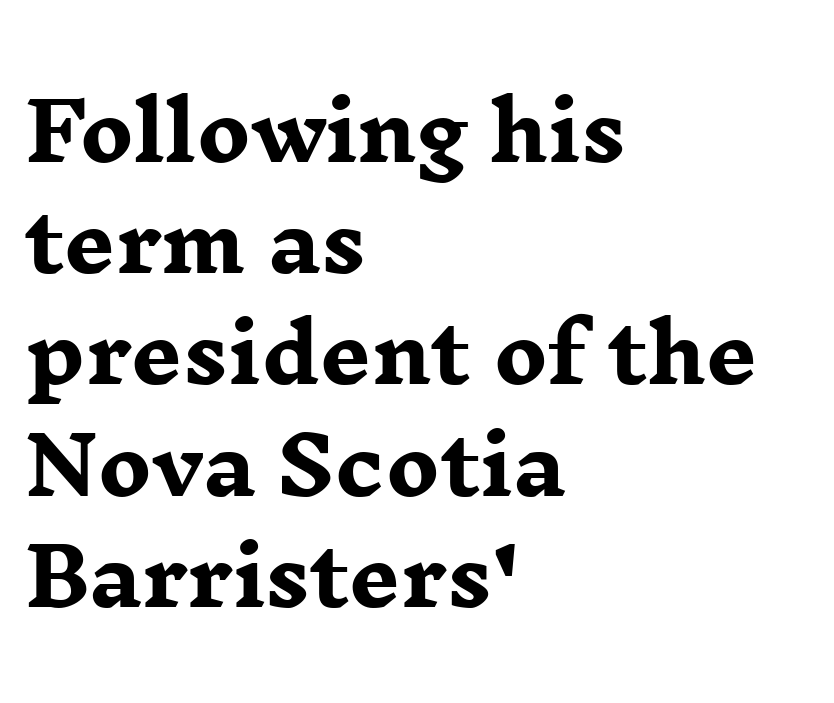
{"serif": "yes", "italic": "no", "bold": "yes", "weight": "heavy", "width": "wide", "stroke_contrast": "low", "x_height": "medium", "monospaced": "no", "underline": "no", "align": "left", "line_spacing": "normal", "line_spacing_ratio": 1.39, "letter_spacing": "normal", "letter_spacing_em": 0.0, "glyph_px": 80}
